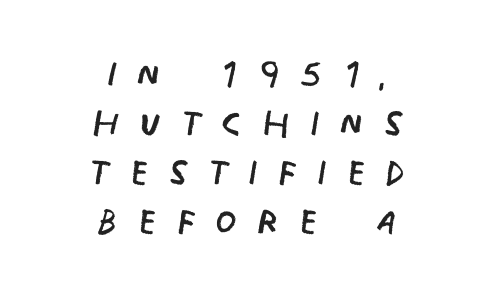
{"serif": "no", "bold": "no", "weight": "regular", "width": "condensed", "stroke_contrast": "low", "x_height": "large", "monospaced": "no", "underline": "no", "align": "center", "line_spacing": "tight", "line_spacing_ratio": 1.0, "letter_spacing": "wide", "letter_spacing_em": 0.4, "glyph_px": 49}
